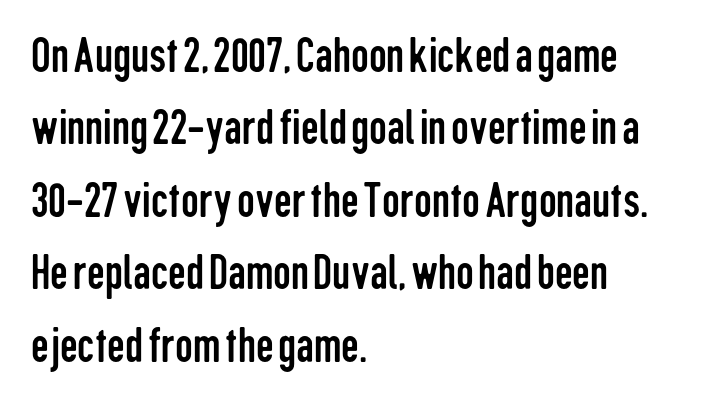
A classic flush-left, rag-right setting is used for this passage. Does the type have serifs? No, each stem ends abruptly. Unbolded letterforms with no extra heft. Short note: letters normally spaced. Students, observe: this is what conventionally led text looks like.
